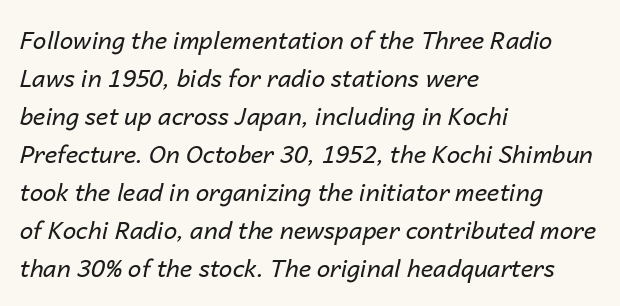
The space between consecutive lines is moderate. Rendered with sloped, italic letterforms. Compared with typical body copy, the letter spacing here is the same. Descenders hang freely into open space.
